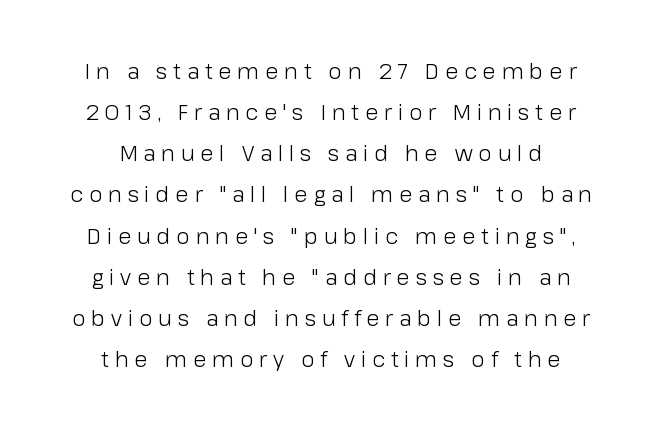
Q: Is the text bold? A: No.
Q: Is the text italic (slanted)? A: No, it is upright.
Q: Is the text underlined? A: No.
Q: How is the paragraph aligned? A: Centered.
Q: Is the spacing between letters normal or unusually wide? A: Unusually wide.
